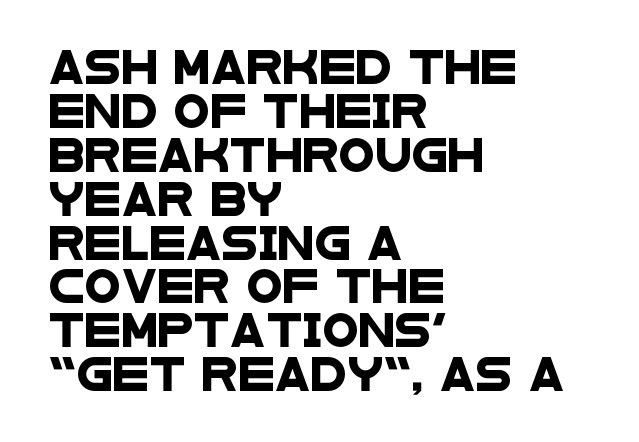
The image shows 33 px wide sans-serif type; set left-aligned, normal line spacing (1.33x), normal letter spacing, not underlined; low stroke contrast and a large x-height.
